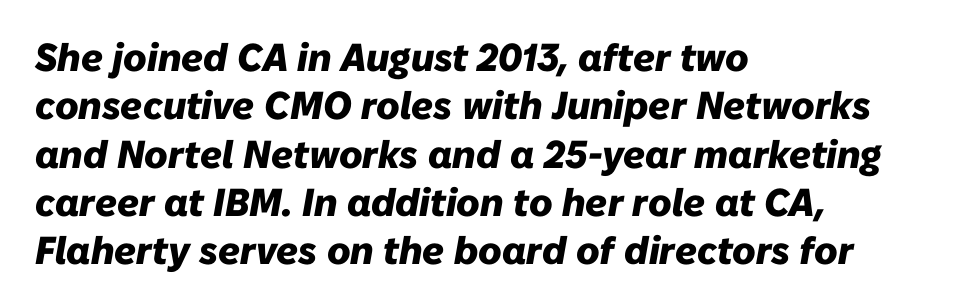
{"italic": "yes", "lean": "right", "slant_degrees": 10, "bold": "yes", "weight": "heavy", "width": "normal", "stroke_contrast": "low", "x_height": "medium", "monospaced": "no", "underline": "no", "align": "left", "line_spacing_ratio": 1.24, "letter_spacing": "normal", "letter_spacing_em": 0.0, "glyph_px": 39}
